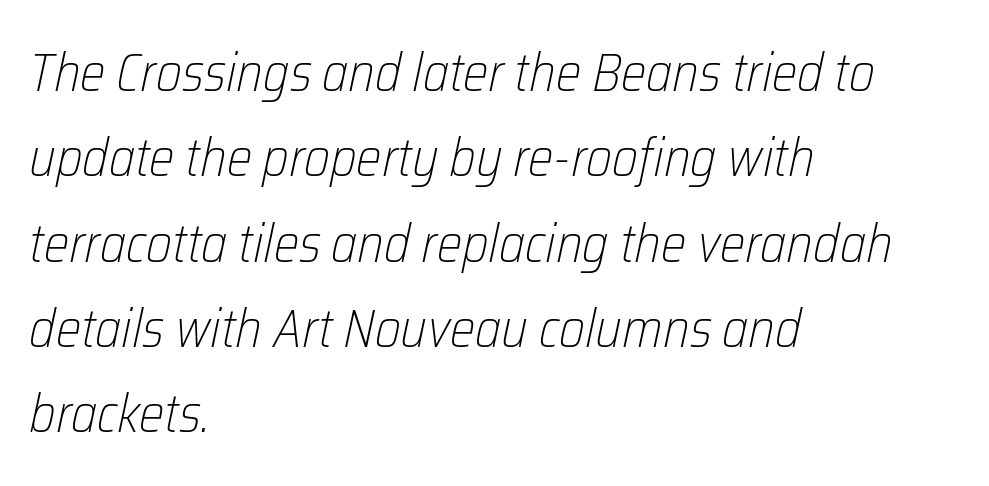
The specimen reads as italic at a glance. Quick note: interline space is typical. Every row of glyphs begins at an identical x-position on the left. What stands out about the letter spacing? Nothing — it is the standard amount. Honestly, there is no underline to notice here at all.
